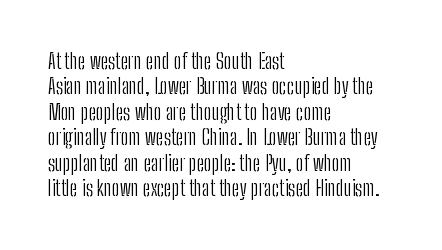
A bare baseline throughout the passage. Line beginnings align vertically; line endings do not. This sample uses plain, unmodified letter spacing. Posture: straight, roman, zero tilt. Is this a heavy cut? Hardly; it is regular or lighter.
